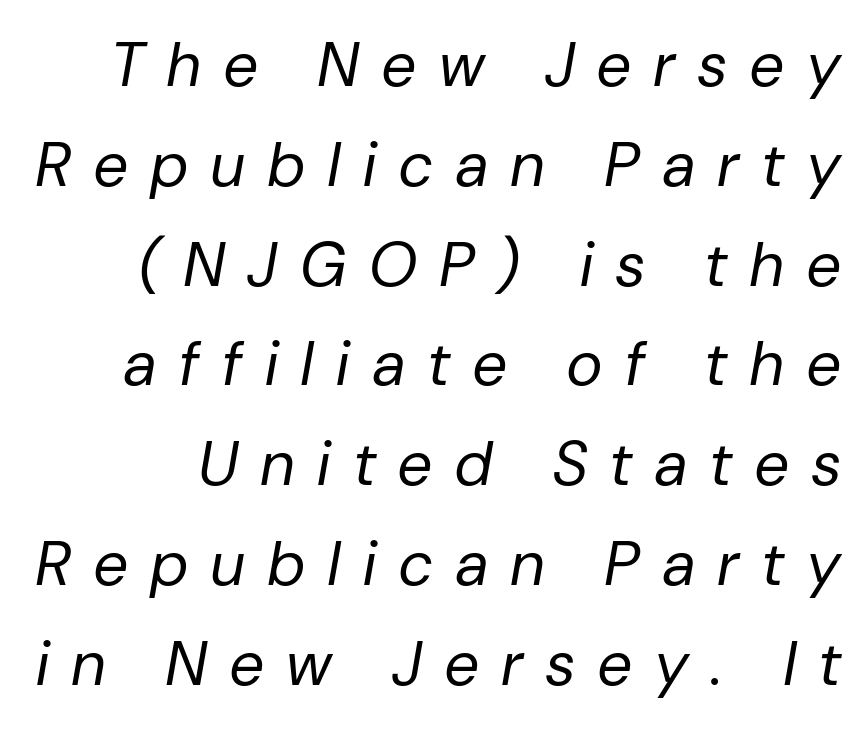
The image shows 62 px regular-weight type, italic (leaning right); set normal line spacing (1.61x), unusually wide letter spacing (+0.38 em), not underlined; low stroke contrast and a medium x-height.
